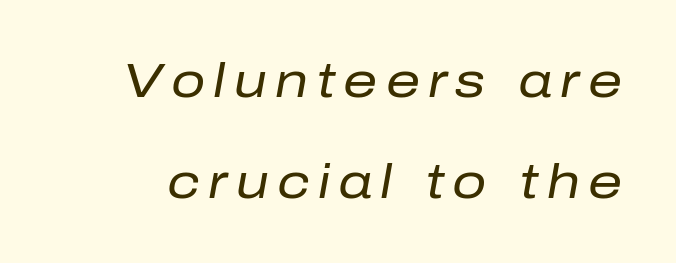
{"italic": "yes", "lean": "right", "slant_degrees": 10, "bold": "no", "weight": "regular", "width": "normal", "stroke_contrast": "low", "x_height": "medium", "monospaced": "no", "underline": "no", "line_spacing": "loose", "line_spacing_ratio": 2.1, "glyph_px": 48}
